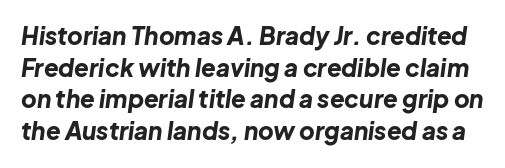
Q: Is the text bold? A: Yes.
Q: Is the text italic (slanted)? A: Yes, it leans right by about 8 degrees.
Q: Is the text underlined? A: No.
Q: Is the spacing between letters normal or unusually wide? A: Normal.
Q: Is the spacing between lines tight, normal or loose? A: Normal.
